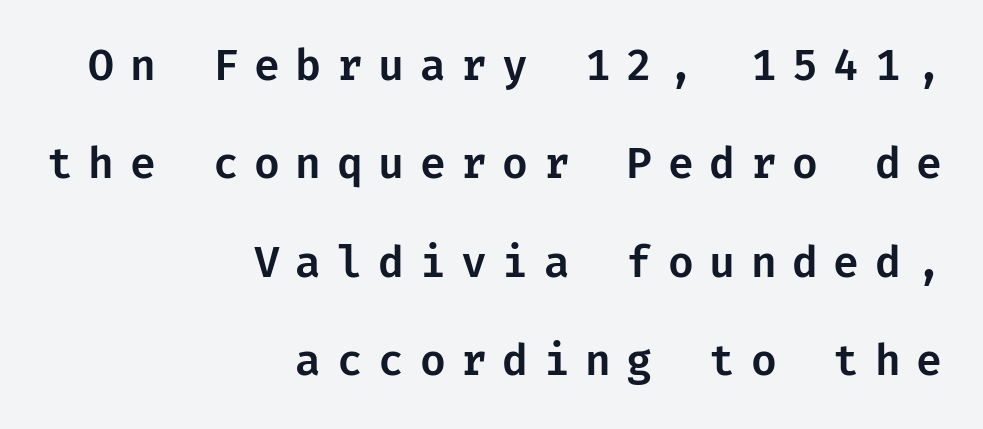
Q: Is the text italic (slanted)? A: No, it is upright.
Q: Is the typeface a serif or a sans-serif typeface? A: Sans-serif.
Q: Is the text underlined? A: No.
Q: How is the paragraph aligned? A: Right-aligned.
Q: Is the spacing between letters normal or unusually wide? A: Unusually wide.
Q: Is the spacing between lines tight, normal or loose? A: Loose.
Q: Width (condensed, normal, or wide)? A: Normal.
Q: Stroke contrast? A: Low.
Q: x-height? A: Medium.
